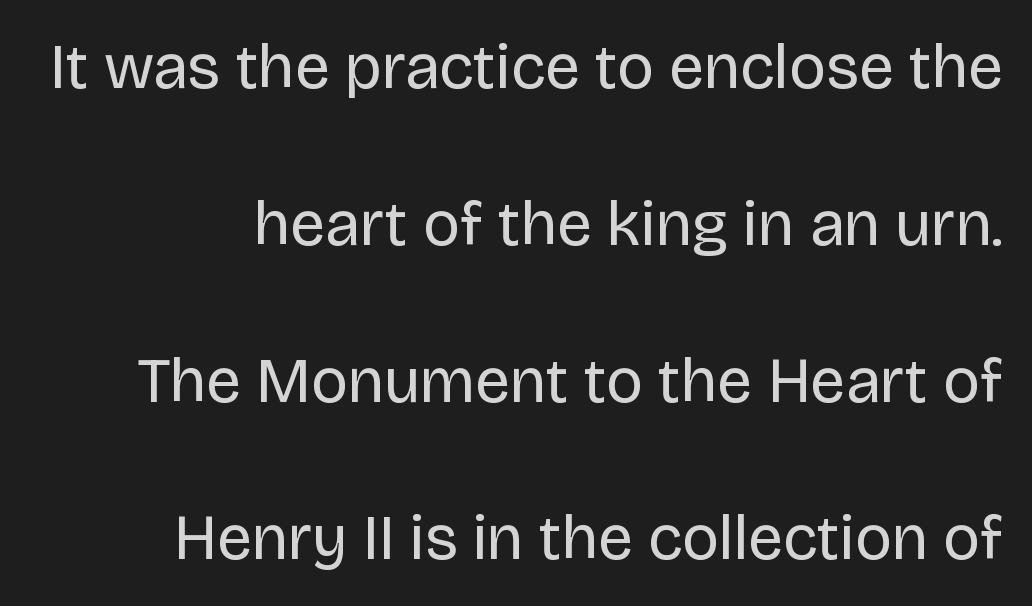
{"serif": "no", "italic": "no", "bold": "no", "weight": "regular", "width": "normal", "stroke_contrast": "low", "x_height": "large", "monospaced": "no", "underline": "no", "line_spacing": "loose", "line_spacing_ratio": 2.49, "letter_spacing": "normal", "letter_spacing_em": 0.0, "glyph_px": 63}
